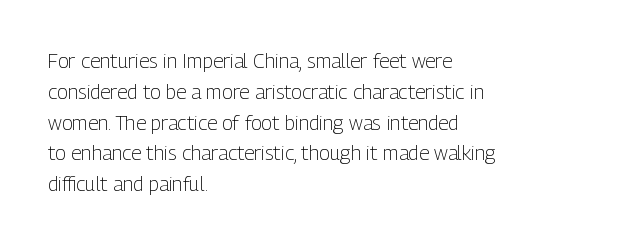
{"italic": "no", "bold": "no", "underline": "no", "align": "left", "line_spacing": "normal", "line_spacing_ratio": 1.54, "letter_spacing": "normal", "letter_spacing_em": 0.0, "glyph_px": 20}
